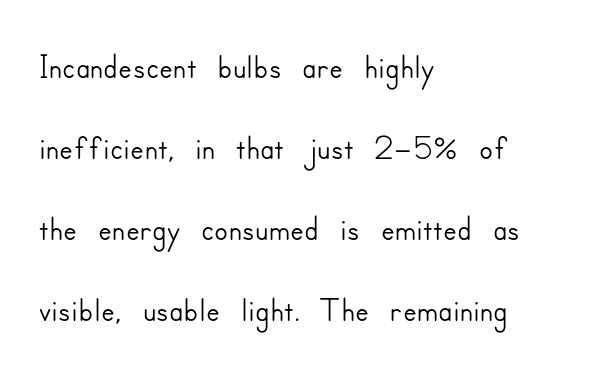
Q: Is the text italic (slanted)? A: No, it is upright.
Q: Is the typeface a serif or a sans-serif typeface? A: Sans-serif.
Q: Is the text underlined? A: No.
Q: How is the paragraph aligned? A: Left-aligned.
Q: Is the spacing between letters normal or unusually wide? A: Normal.
Q: Is the spacing between lines tight, normal or loose? A: Normal.
Q: Width (condensed, normal, or wide)? A: Normal.
Q: Stroke contrast? A: Low.
Q: x-height? A: Small.
Q: Monospaced? A: No.
